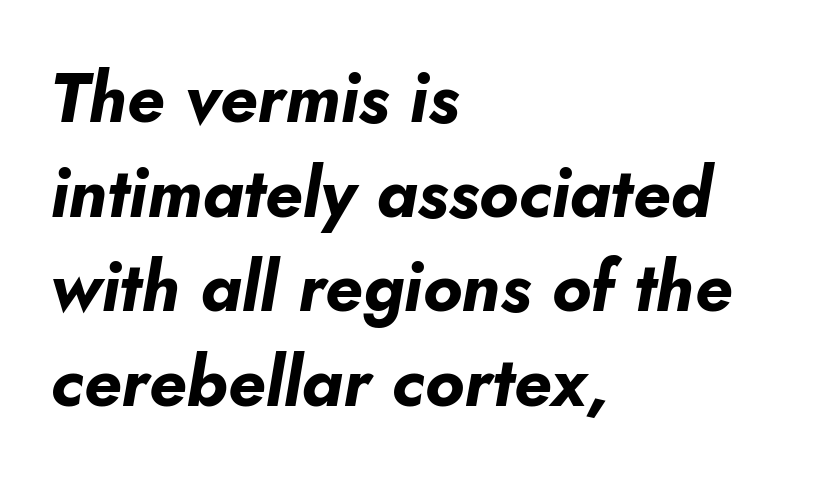
In CSS terms this would be text-align: left. The letters sit at their default tracking, neither squeezed nor spread. Here the designer chose a conventional face with non-uniform glyph widths. Rule under the text: the space is simply empty. Every character sits at an angle, as italics do.
